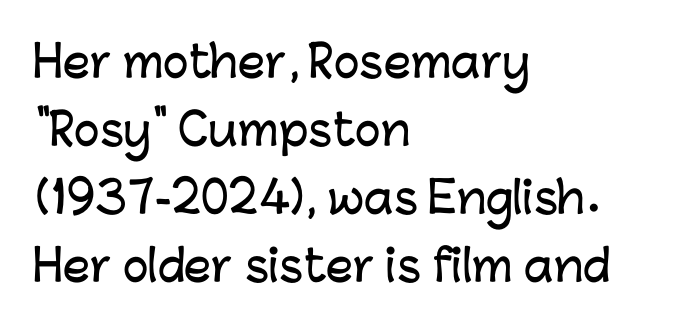
Q: Is the text italic (slanted)? A: No, it is upright.
Q: Is the typeface a serif or a sans-serif typeface? A: Sans-serif.
Q: Is the text underlined? A: No.
Q: How is the paragraph aligned? A: Left-aligned.
Q: Is the spacing between letters normal or unusually wide? A: Normal.
Q: Is the spacing between lines tight, normal or loose? A: Normal.
Q: Width (condensed, normal, or wide)? A: Normal.
Q: Stroke contrast? A: Low.
Q: x-height? A: Medium.
Q: Monospaced? A: No.
